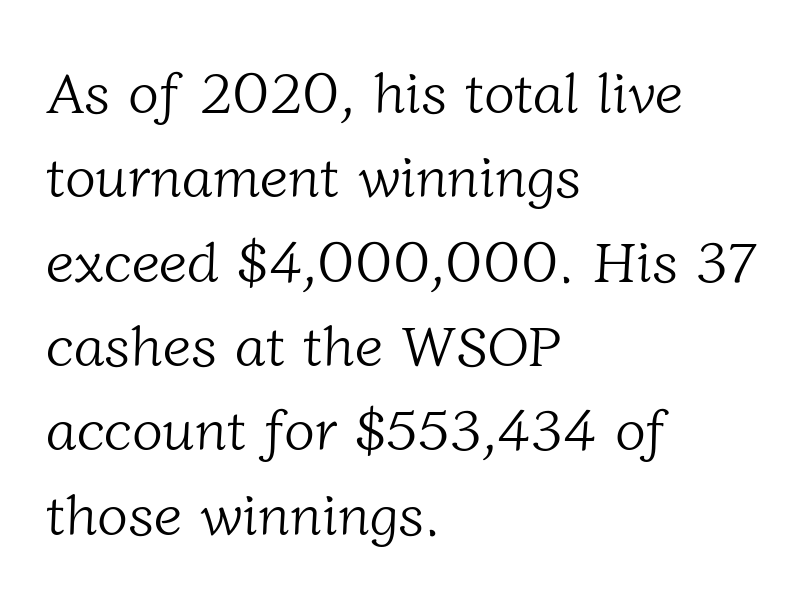
Glyph-to-glyph distance matches everyday printed text. If you measured baseline to baseline, you'd find a middling distance. The area under the type is left untouched. The face used here is seriffed, in the tradition of book romans. The weight tops out at a normal text grade. The face used here is proportionally spaced, like ordinary book or web type.
